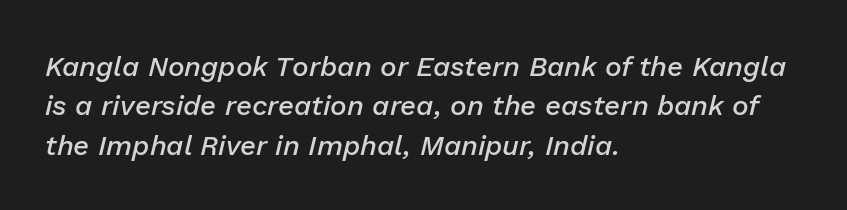
The image shows 28 px semibold type, italic (leaning right); set left-aligned, normal line spacing (1.41x), normal letter spacing, not underlined; low stroke contrast and a medium x-height.
